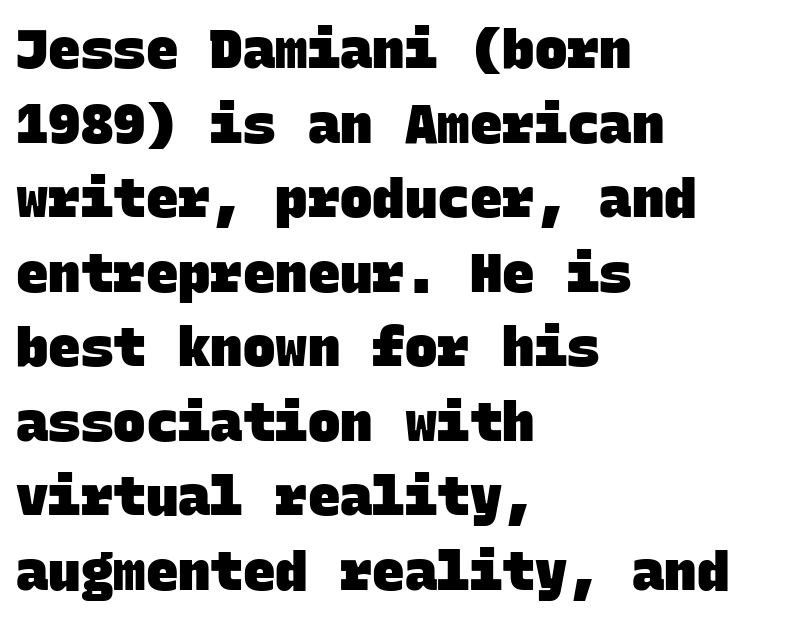
Q: Is the text bold? A: Yes.
Q: Is the typeface a serif or a sans-serif typeface? A: Sans-serif.
Q: Is the text underlined? A: No.
Q: How is the paragraph aligned? A: Left-aligned.
Q: Is the spacing between letters normal or unusually wide? A: Normal.
Q: Is the spacing between lines tight, normal or loose? A: Normal.
Q: Width (condensed, normal, or wide)? A: Normal.
Q: Stroke contrast? A: Low.
Q: x-height? A: Large.
Q: Monospaced? A: Yes.
